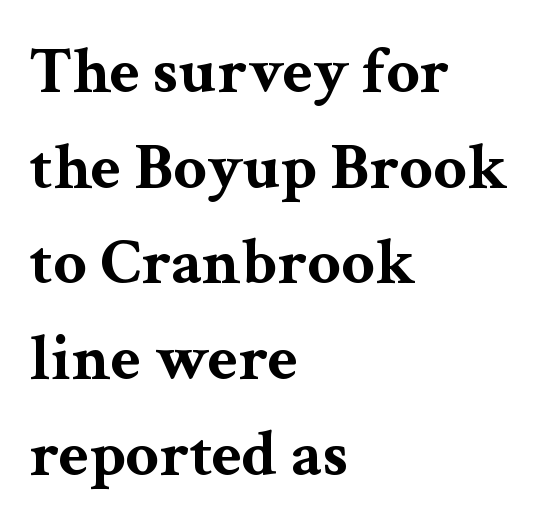
The area under the type is left untouched. Type style note: has serifs. Every row of glyphs begins at an identical x-position on the left. The passage shown is emphatically bold. The letters stand straight up with perfectly vertical stems. The space between consecutive lines is moderate.
